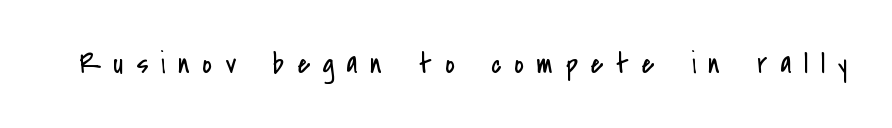
The face used here is proportionally spaced, like ordinary book or web type. Nothing sits at the stroke ends, so this counts as sans-serif. The words here are not underlined. Weight: in the light-to-regular range. The gaps between neighbouring characters are conspicuously large. Quick note: not italic, upright.
